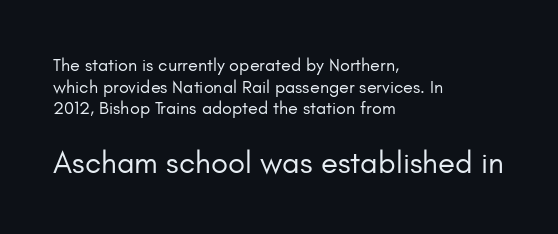
Alignment: flush left. Note: smaller setting up top, larger setting below. The strokes carry an ordinary text weight at most. Here the designer chose a conventional face with non-uniform glyph widths. Nothing unusual about the tracking: characters are spaced as the font intends. Each letter's strokes conclude bluntly, with no projecting serifs.
